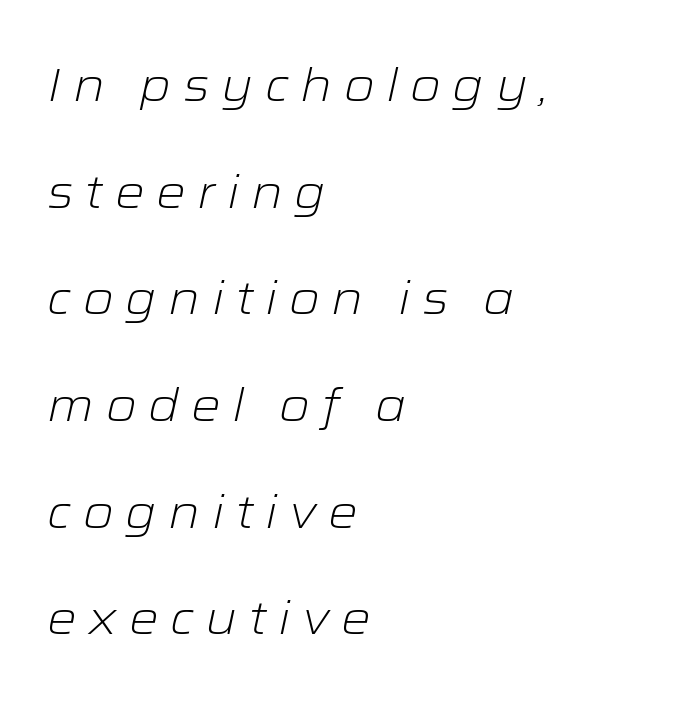
Do the characters align in a grid? No, the font is proportional. The text carries the slant typical of an italic or oblique font. These lines are set flush left with a ragged right edge. There is plenty of visible air inserted between adjacent glyphs. The gap between lines stays unmarked.
